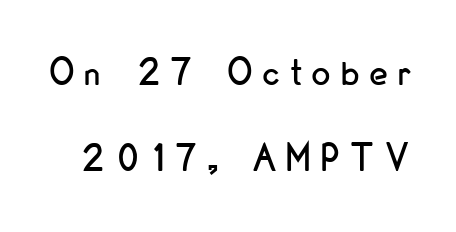
The passage shown has open, widely tracked lettering throughout. Loosely led — the rows are spread out. Unmarked baselines from the first word to the last. The designer went with a sans here, leaving each stem footless.
